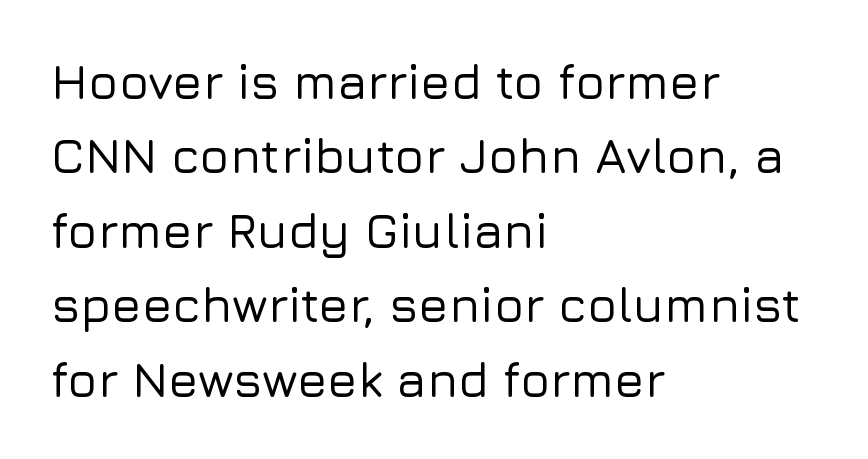
Is the letter spacing exaggerated? No — it looks like the ordinary default. The rendering uses natural spacing where letterforms have individual widths. Students, observe: this is what conventionally led text looks like. The type family on display is of the sans-serif kind. Which margin do the lines hug? The left one — the right edge is uneven. Italic? Not at all — the glyphs are vertical.
